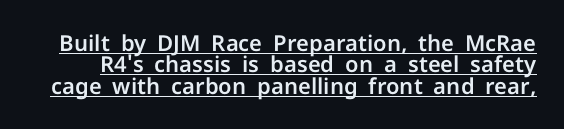
{"italic": "no", "underline": "yes", "line_spacing": "tight", "line_spacing_ratio": 0.97, "letter_spacing": "normal", "letter_spacing_em": 0.0, "glyph_px": 22}
